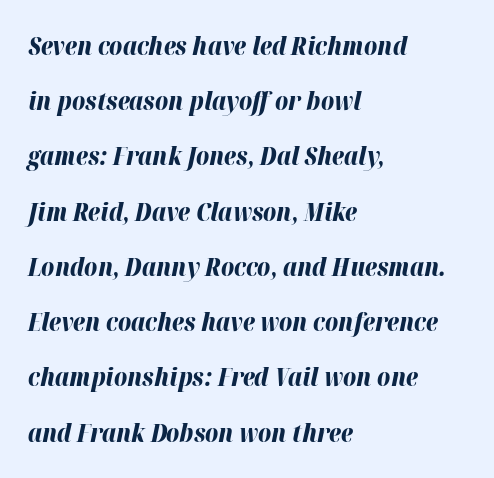
{"italic": "yes", "lean": "right", "slant_degrees": 12, "bold": "yes", "underline": "no", "align": "left", "line_spacing": "loose", "line_spacing_ratio": 2.21, "letter_spacing": "normal", "letter_spacing_em": 0.0, "glyph_px": 25}
